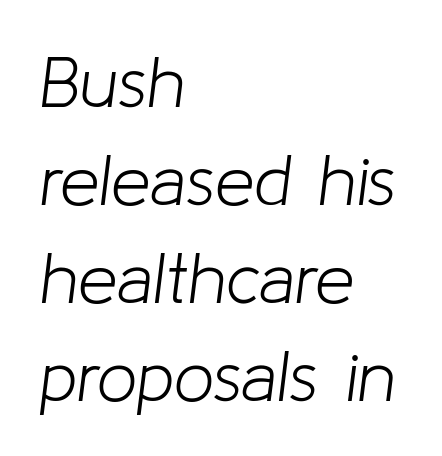
The image shows 71 px light type, italic (leaning right); set left-aligned, normal line spacing (1.38x), normal letter spacing, not underlined; low stroke contrast and a medium x-height.
